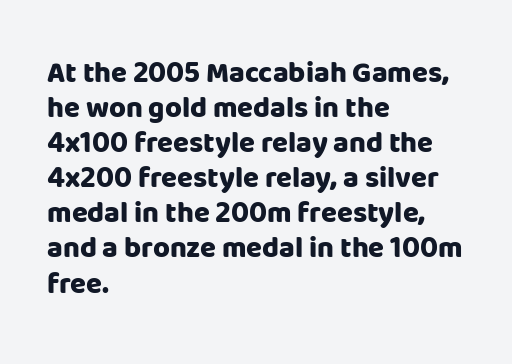
Q: Is the text bold? A: Yes.
Q: Is the text italic (slanted)? A: No, it is upright.
Q: Is the typeface a serif or a sans-serif typeface? A: Sans-serif.
Q: Is the text underlined? A: No.
Q: How is the paragraph aligned? A: Left-aligned.
Q: Is the spacing between letters normal or unusually wide? A: Normal.
Q: Width (condensed, normal, or wide)? A: Normal.
Q: Stroke contrast? A: Low.
Q: x-height? A: Large.
Q: Monospaced? A: No.
